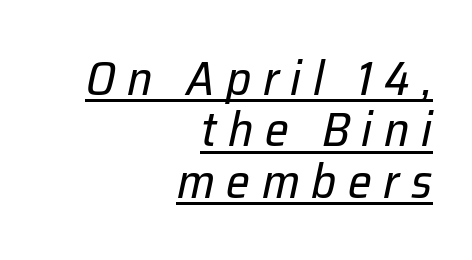
Q: Is the text bold? A: No.
Q: Is the text italic (slanted)? A: Yes, it leans right by about 12 degrees.
Q: Is the text underlined? A: Yes.
Q: How is the paragraph aligned? A: Right-aligned.
Q: Is the spacing between letters normal or unusually wide? A: Unusually wide.
Q: Is the spacing between lines tight, normal or loose? A: Tight.
Q: Width (condensed, normal, or wide)? A: Normal.
Q: Stroke contrast? A: Low.
Q: x-height? A: Medium.
Q: Monospaced? A: No.
